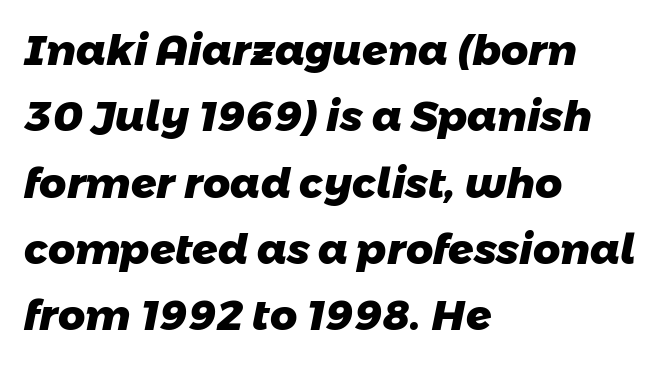
The image shows 42 px heavy sans-serif type; set left-aligned, normal line spacing (1.58x), normal letter spacing, not underlined; low stroke contrast and a medium x-height.
